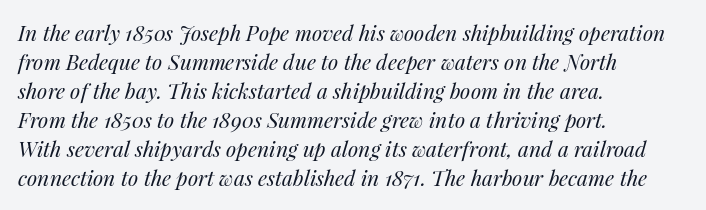
Q: Is the text bold? A: No.
Q: Is the text italic (slanted)? A: Yes, it leans right by about 14 degrees.
Q: Is the text underlined? A: No.
Q: How is the paragraph aligned? A: Left-aligned.
Q: Is the spacing between letters normal or unusually wide? A: Normal.
Q: Is the spacing between lines tight, normal or loose? A: Normal.
